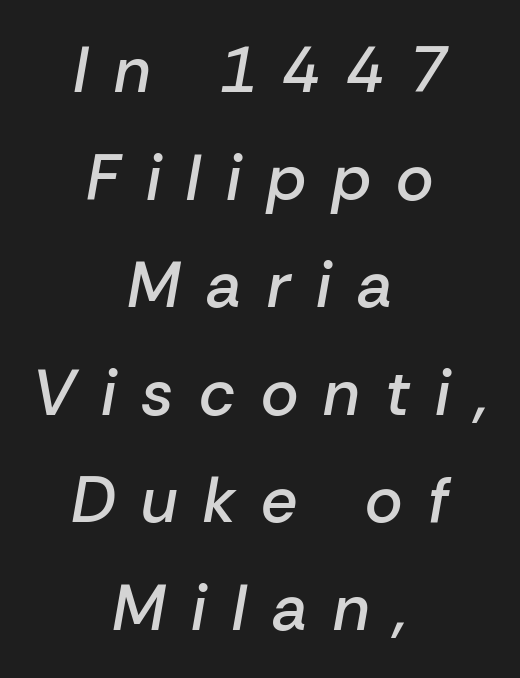
{"italic": "yes", "lean": "right", "slant_degrees": 10, "bold": "semi", "weight": "semibold", "width": "normal", "stroke_contrast": "low", "x_height": "medium", "monospaced": "no", "underline": "no", "align": "center", "line_spacing": "normal", "line_spacing_ratio": 1.68, "letter_spacing": "wide", "letter_spacing_em": 0.4, "glyph_px": 64}
